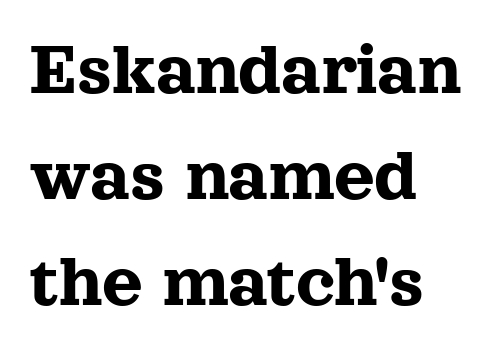
The image shows 79 px serif type, upright; set left-aligned, normal line spacing (1.34x), normal letter spacing, not underlined; a medium x-height.
